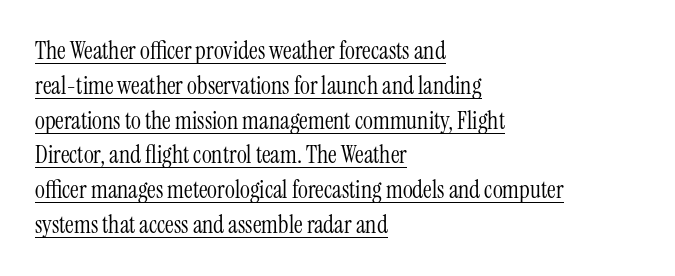
Students, observe the line beneath the letters — that is underlining. Counters stay open thanks to moderate or lighter strokes. The horizontal fit of the characters is conventional and even. Horizontally, the lines are justified to the leading edge only. Is there much room between lines? A standard amount, neither cramped nor airy. The font's upright variant was chosen for this text.
